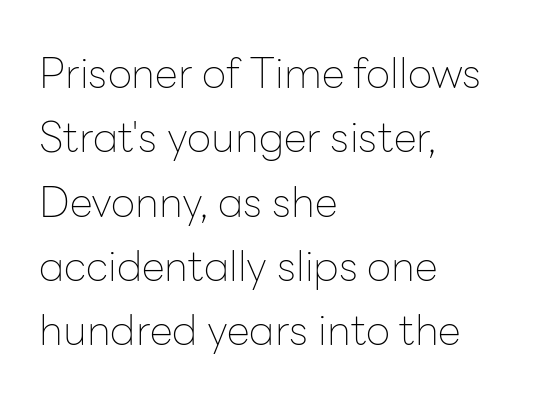
The image shows 42 px thin sans-serif type, upright; set left-aligned, normal line spacing (1.53x), normal letter spacing, not underlined; low stroke contrast and a medium x-height.
